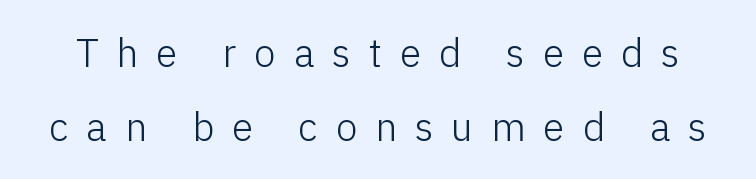
{"serif": "no", "italic": "no", "bold": "no", "weight": "light", "width": "normal", "stroke_contrast": "low", "x_height": "medium", "monospaced": "no", "underline": "no", "line_spacing_ratio": 1.89, "letter_spacing": "wide", "letter_spacing_em": 0.46, "glyph_px": 39}
